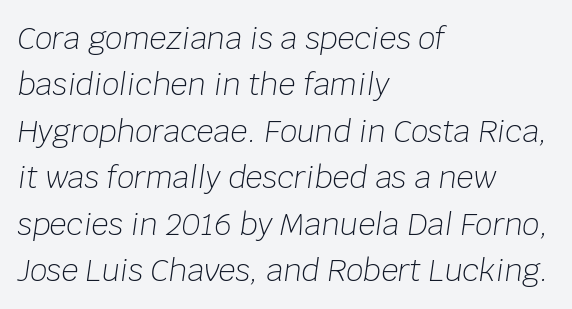
{"italic": "yes", "lean": "right", "slant_degrees": 8, "bold": "no", "weight": "light", "width": "normal", "stroke_contrast": "low", "x_height": "large", "monospaced": "no", "underline": "no", "align": "left", "line_spacing": "normal", "line_spacing_ratio": 1.55, "letter_spacing": "normal", "letter_spacing_em": 0.0, "glyph_px": 30}
